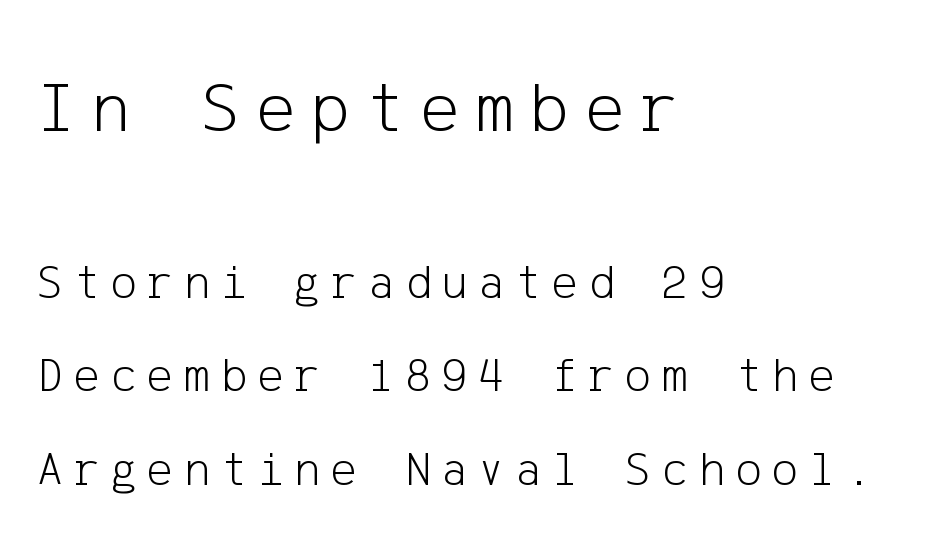
Clear beneath every line of the passage. Honestly, the letter spacing is so wide it's the main thing you notice. Each letter's strokes conclude bluntly, with no projecting serifs. Ordinary non-slanted type is in use. These glyphs show unthickened strokes, regular width or finer. The emphasis by scale lands on block number one, above.
